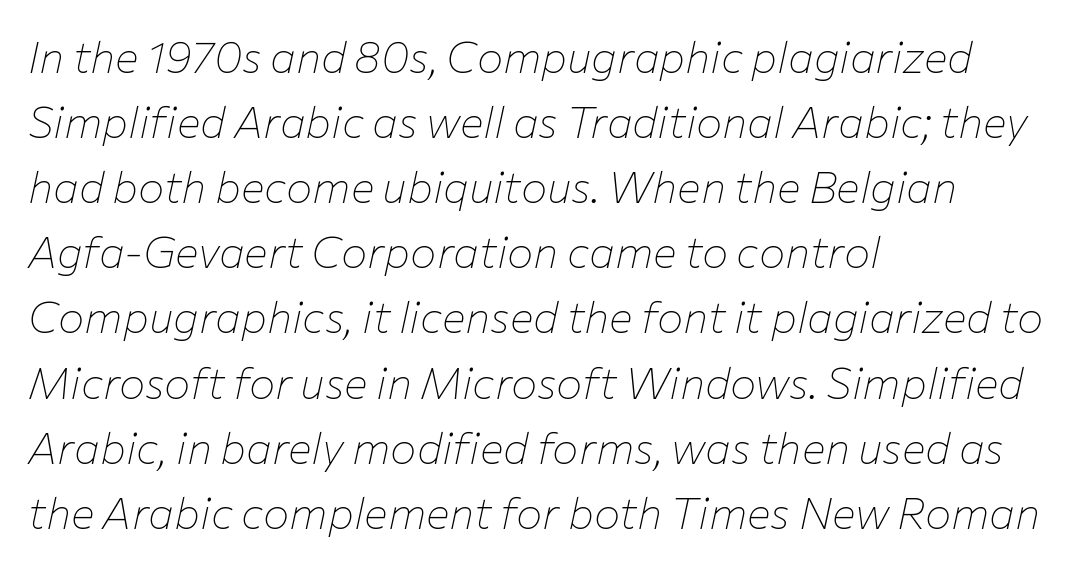
The image shows 44 px thin type, italic (leaning right); set left-aligned, normal line spacing (1.48x), normal letter spacing, not underlined; low stroke contrast and a medium x-height.
